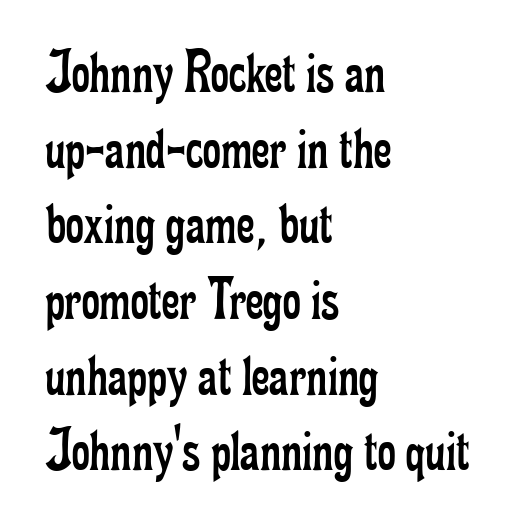
{"serif": "yes", "italic": "no", "bold": "no", "weight": "regular", "width": "condensed", "stroke_contrast": "low", "x_height": "small", "monospaced": "no", "underline": "no", "align": "left", "line_spacing_ratio": 1.22, "letter_spacing": "normal", "letter_spacing_em": 0.0, "glyph_px": 62}
